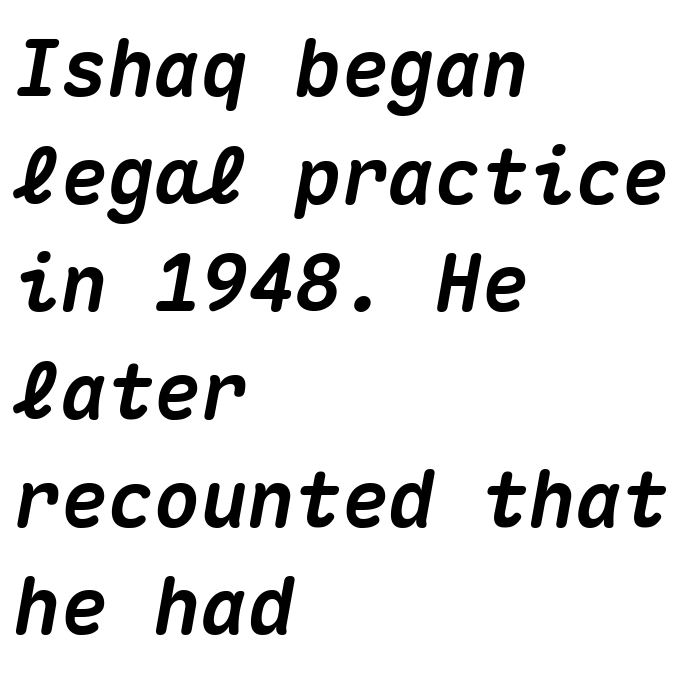
Q: Is the text bold? A: Yes.
Q: Is the text italic (slanted)? A: Yes, it leans right by about 10 degrees.
Q: Is the text underlined? A: No.
Q: How is the paragraph aligned? A: Left-aligned.
Q: Is the spacing between letters normal or unusually wide? A: Normal.
Q: Is the spacing between lines tight, normal or loose? A: Normal.
Q: Width (condensed, normal, or wide)? A: Normal.
Q: Stroke contrast? A: Medium.
Q: x-height? A: Medium.
Q: Monospaced? A: Yes.
